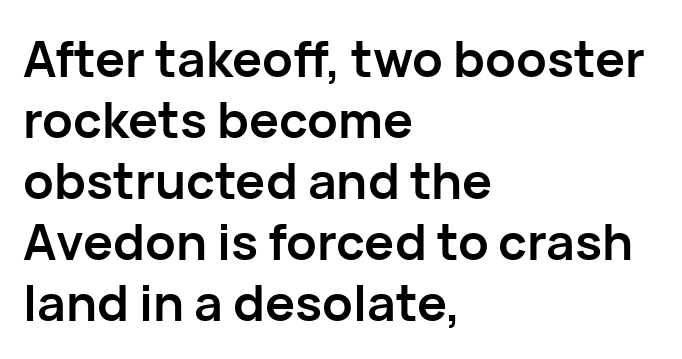
Do the letters lean? They stand straight. As a designer I'd log this as weight 700, bold. This sample has the flowing, uneven cadence of proportional lettering. Anything drawn beneath the words? Only blank space.
